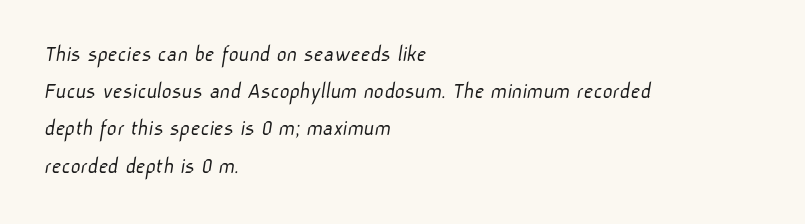
Q: Is the text bold? A: No.
Q: Is the text underlined? A: No.
Q: How is the paragraph aligned? A: Left-aligned.
Q: Is the spacing between letters normal or unusually wide? A: Normal.
Q: Is the spacing between lines tight, normal or loose? A: Normal.
